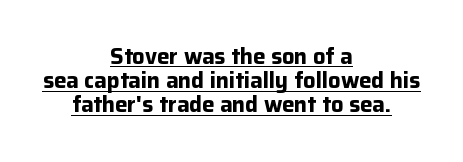
The image shows 22 px bold type, upright; set centered, tight line spacing (1.1x), normal letter spacing, underlined.
